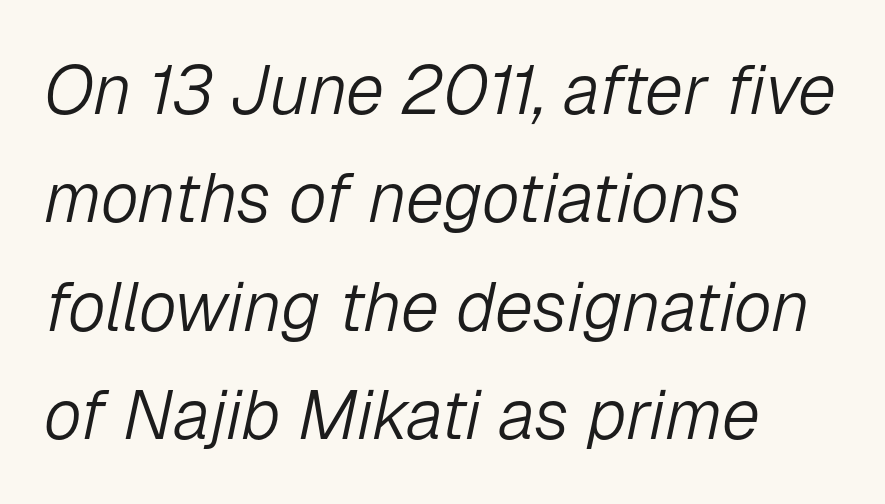
The image shows 69 px light type, italic (leaning right); set left-aligned, normal line spacing (1.57x), normal letter spacing, not underlined; low stroke contrast and a medium x-height.
